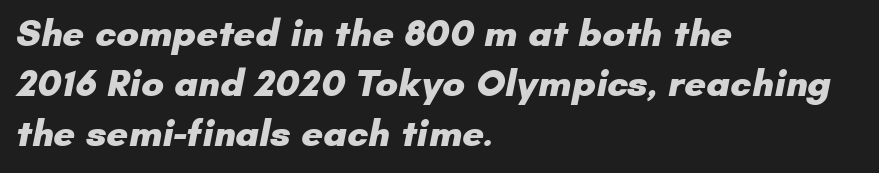
Look at the stroke-to-counter ratio: heavy, a bold. Left-aligned paragraph, ragged on the right. Just letters on the line, the space beneath them empty. Is there much room between lines? A standard amount, neither cramped nor airy. Note the varied advance widths — an 'i' is clearly narrower than an 'm'. Letterform terminals end flat and unadorned throughout the passage.
